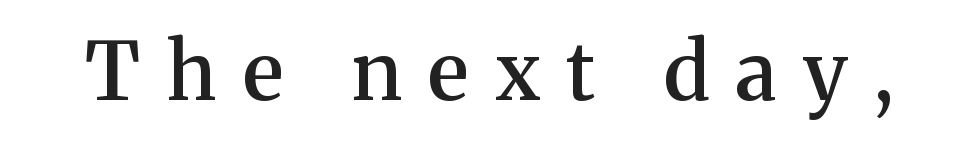
Each letter keeps its own natural width here, so spacing adapts to shape. The font is running at a semibold setting, under full bold. Just letters on the line, the space beneath them empty. Style check: upright.
